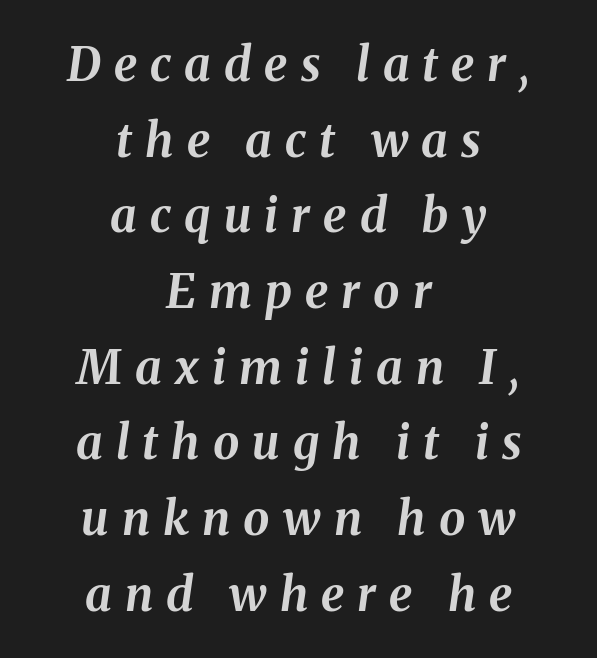
The image shows 47 px bold type, italic (leaning right); set centered, normal line spacing (1.61x), unusually wide letter spacing (+0.28 em), not underlined; medium stroke contrast and a medium x-height.
